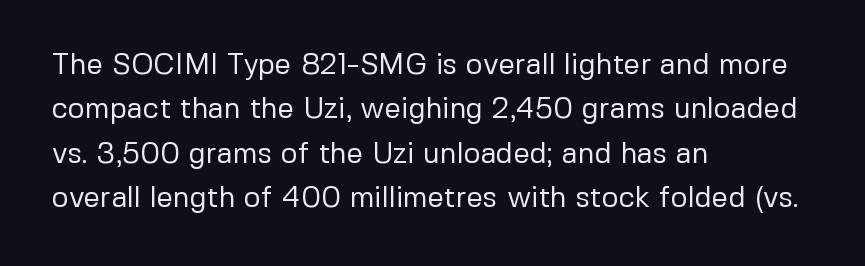
The image shows 29 px regular-weight sans-serif type, upright; set left-aligned, normal line spacing (1.53x), normal letter spacing, not underlined; low stroke contrast and a medium x-height.
